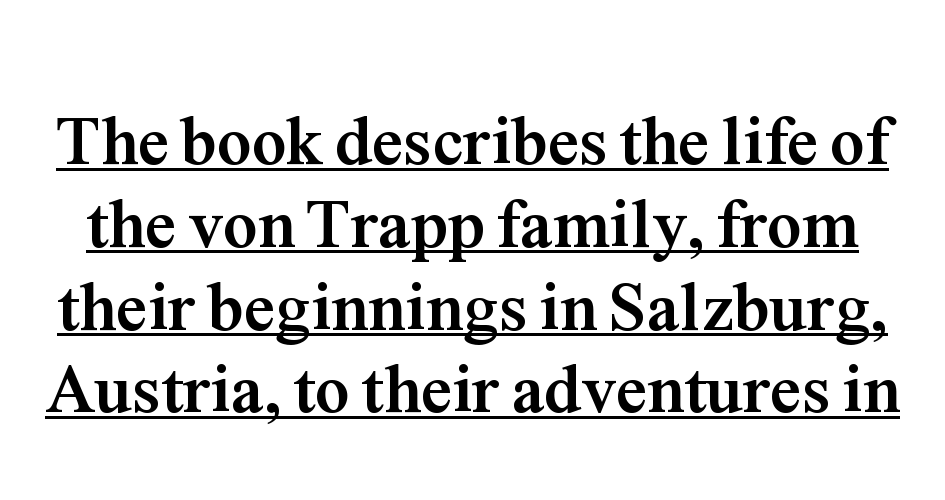
The letterforms sit shoulder to shoulder at normal distance. The rendered words wear a rule along their underside. Typesetter's note: full bold, strokes at maximum text heaviness. Serif or sans? Serif — the stroke terminals have little feet. Spacing verdict: proportional, widths tailored to each character. Notice how the stems are strictly vertical — no italics here.
